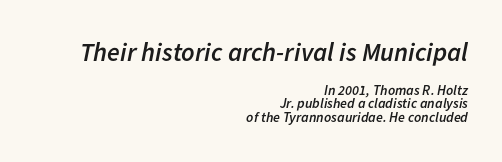
{"italic": "yes", "lean": "right", "slant_degrees": 11, "bold": "semi", "underline": "no", "align": "right", "line_spacing": "tight", "line_spacing_ratio": 0.96, "letter_spacing": "normal", "letter_spacing_em": 0.0, "larger_block": "first", "size_ratio": 1.86, "glyph_px": 26}
